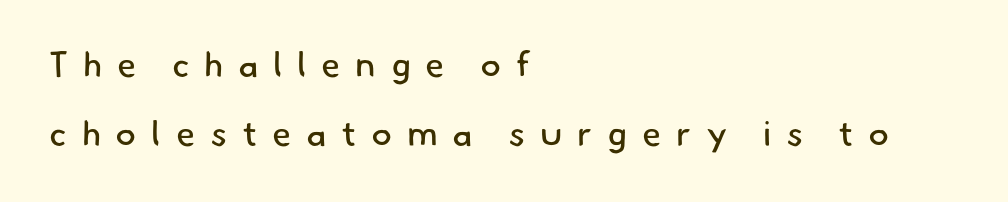
Q: Is the text bold? A: No.
Q: Is the typeface a serif or a sans-serif typeface? A: Sans-serif.
Q: Is the text underlined? A: No.
Q: How is the paragraph aligned? A: Left-aligned.
Q: Is the spacing between letters normal or unusually wide? A: Unusually wide.
Q: Is the spacing between lines tight, normal or loose? A: Loose.
Q: Width (condensed, normal, or wide)? A: Normal.
Q: Stroke contrast? A: Low.
Q: x-height? A: Small.
Q: Monospaced? A: No.
